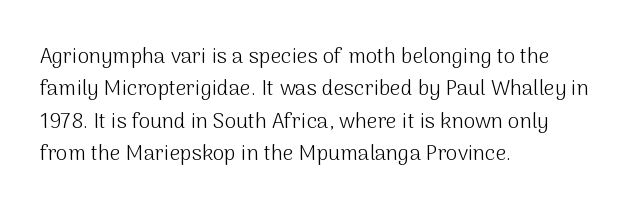
The image shows 21 px text type, upright; set left-aligned, normal line spacing (1.54x), normal letter spacing, not underlined.
